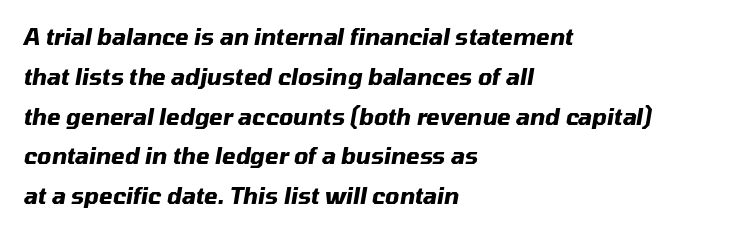
The image shows 22 px bold type, italic (leaning right); set left-aligned, line spacing 1.81x, normal letter spacing, not underlined.
